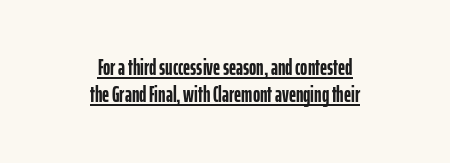
Q: Is the text bold? A: Yes.
Q: Is the text italic (slanted)? A: No, it is upright.
Q: Is the text underlined? A: Yes.
Q: How is the paragraph aligned? A: Centered.
Q: Is the spacing between letters normal or unusually wide? A: Normal.
